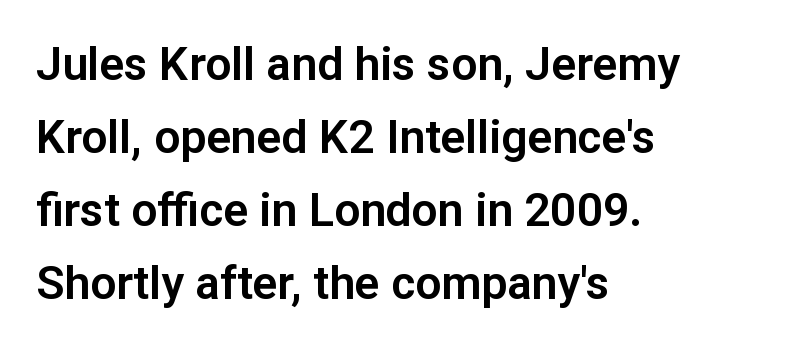
Q: Is the text italic (slanted)? A: No, it is upright.
Q: Is the typeface a serif or a sans-serif typeface? A: Sans-serif.
Q: Is the text underlined? A: No.
Q: How is the paragraph aligned? A: Left-aligned.
Q: Is the spacing between letters normal or unusually wide? A: Normal.
Q: Is the spacing between lines tight, normal or loose? A: Normal.
Q: Width (condensed, normal, or wide)? A: Normal.
Q: Stroke contrast? A: Low.
Q: x-height? A: Medium.
Q: Monospaced? A: No.
